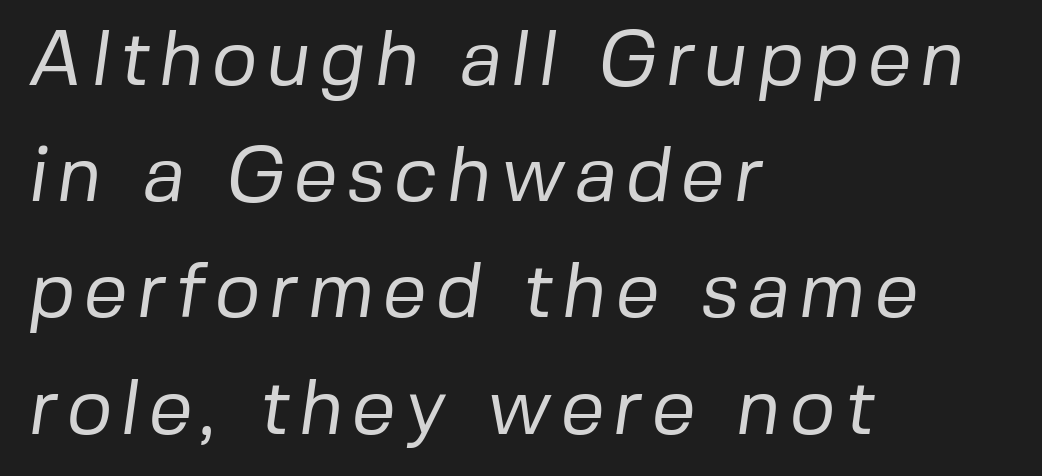
The image shows 78 px regular-weight sans-serif type; set left-aligned, normal line spacing (1.49x), not underlined; low stroke contrast and a medium x-height.
